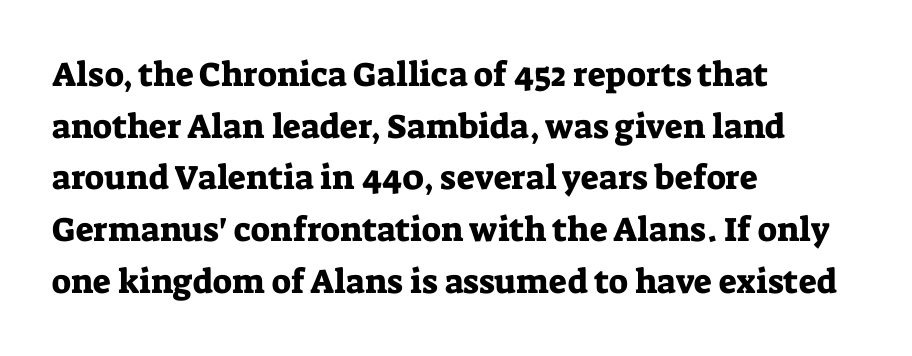
Compared with typical body copy, the letter spacing here is the same. The foot of each line stays bare and open. If you drew a ruler down the left edge, every line would touch it. The face used here is proportionally spaced, like ordinary book or web type. This is roman type, the default non-slanted kind. These lines sit exactly where default settings would place them.
